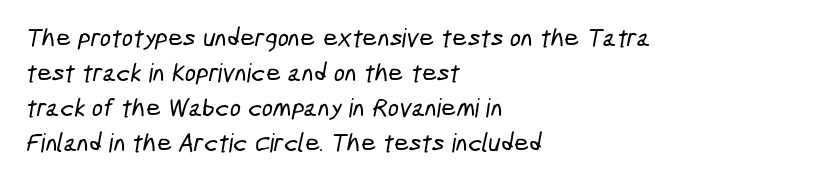
Q: Is the text underlined? A: No.
Q: How is the paragraph aligned? A: Left-aligned.
Q: Is the spacing between letters normal or unusually wide? A: Normal.
Q: Is the spacing between lines tight, normal or loose? A: Normal.
